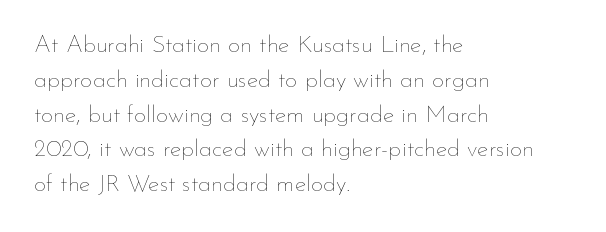
Q: Is the text bold? A: No.
Q: Is the text italic (slanted)? A: No, it is upright.
Q: Is the text underlined? A: No.
Q: How is the paragraph aligned? A: Left-aligned.
Q: Is the spacing between letters normal or unusually wide? A: Normal.
Q: Is the spacing between lines tight, normal or loose? A: Normal.
